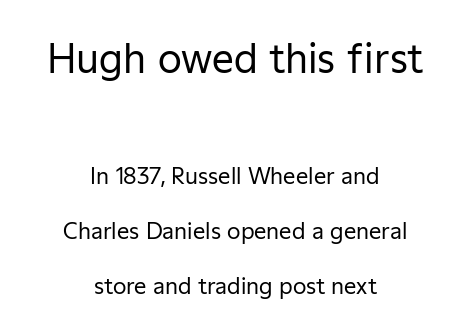
Q: Is the text bold? A: No.
Q: Is the text italic (slanted)? A: No, it is upright.
Q: Is the typeface a serif or a sans-serif typeface? A: Sans-serif.
Q: Is the text underlined? A: No.
Q: How is the paragraph aligned? A: Centered.
Q: Is the spacing between letters normal or unusually wide? A: Normal.
Q: Is the spacing between lines tight, normal or loose? A: Loose.
Q: Which block of text is set in a larger size, the first (top) or the second (bottom)? A: The first (top) one.
Q: Width (condensed, normal, or wide)? A: Normal.
Q: Stroke contrast? A: Low.
Q: x-height? A: Medium.
Q: Monospaced? A: No.
